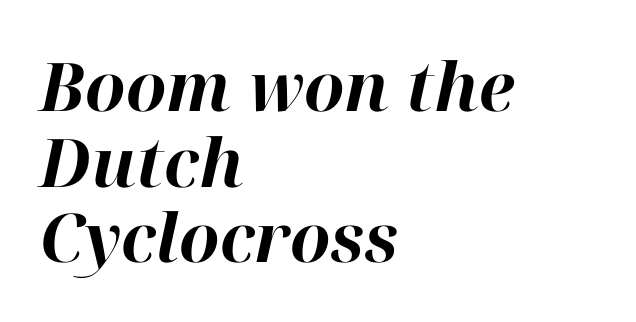
The image shows 67 px bold type, italic (leaning right); set left-aligned, tight line spacing (1.13x), normal letter spacing, not underlined; high stroke contrast and a medium x-height.
